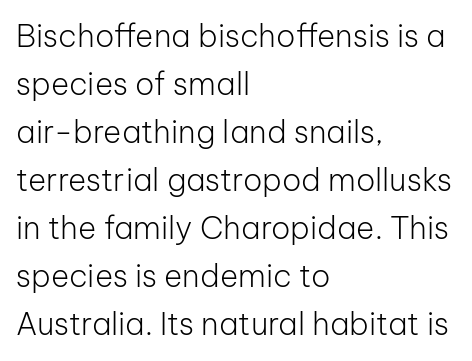
Q: Is the text bold? A: No.
Q: Is the text italic (slanted)? A: No, it is upright.
Q: Is the typeface a serif or a sans-serif typeface? A: Sans-serif.
Q: Is the text underlined? A: No.
Q: How is the paragraph aligned? A: Left-aligned.
Q: Is the spacing between letters normal or unusually wide? A: Normal.
Q: Is the spacing between lines tight, normal or loose? A: Normal.
Q: Width (condensed, normal, or wide)? A: Normal.
Q: Stroke contrast? A: Low.
Q: x-height? A: Medium.
Q: Monospaced? A: No.
